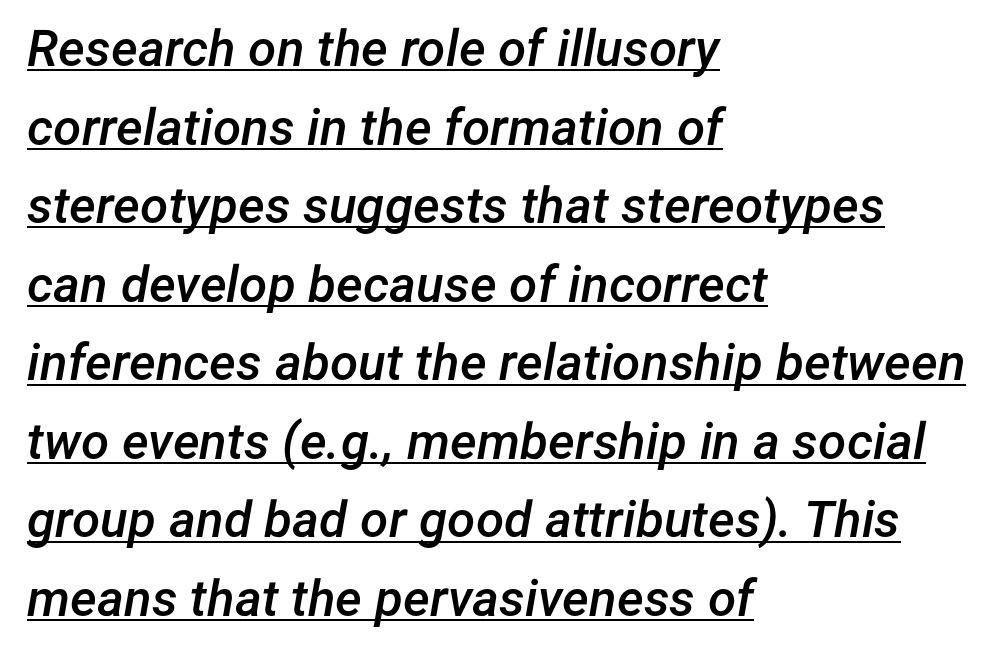
Q: Is the text bold? A: Semi-bold.
Q: Is the text italic (slanted)? A: Yes, it leans right by about 12 degrees.
Q: Is the text underlined? A: Yes.
Q: How is the paragraph aligned? A: Left-aligned.
Q: Is the spacing between letters normal or unusually wide? A: Normal.
Q: Is the spacing between lines tight, normal or loose? A: Normal.
Q: Width (condensed, normal, or wide)? A: Normal.
Q: Stroke contrast? A: Low.
Q: x-height? A: Medium.
Q: Monospaced? A: No.
